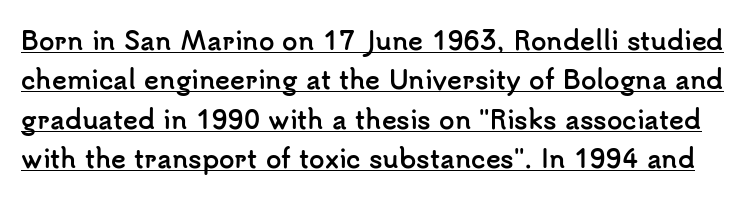
Q: Is the text bold? A: Yes.
Q: Is the text italic (slanted)? A: No, it is upright.
Q: Is the text underlined? A: Yes.
Q: Is the spacing between letters normal or unusually wide? A: Normal.
Q: Is the spacing between lines tight, normal or loose? A: Normal.
